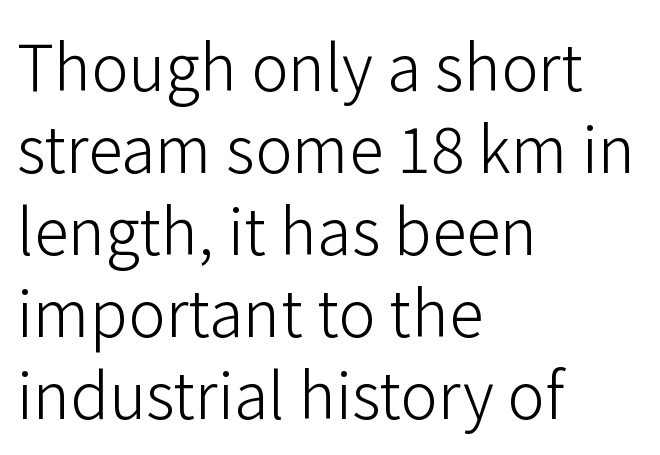
The image shows 63 px light sans-serif type, upright; set left-aligned, normal line spacing (1.3x), normal letter spacing, not underlined; low stroke contrast and a medium x-height.
